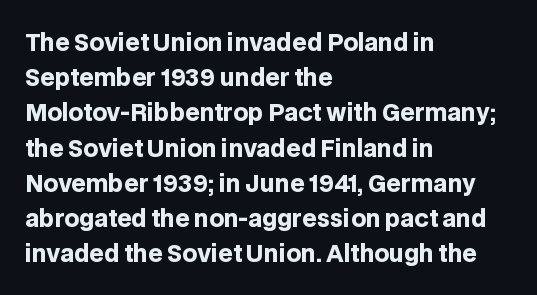
{"italic": "no", "bold": "yes", "underline": "no", "align": "left", "line_spacing": "normal", "line_spacing_ratio": 1.53, "letter_spacing": "normal", "letter_spacing_em": 0.0, "glyph_px": 23}
